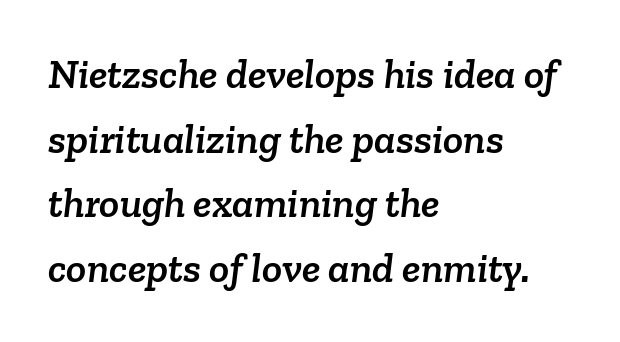
The image shows 42 px serif type; set left-aligned, normal line spacing (1.54x), normal letter spacing, not underlined; low stroke contrast and a medium x-height.
